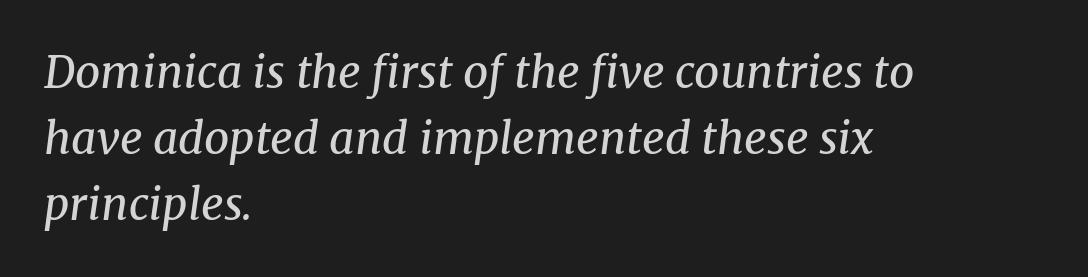
The image shows 44 px regular-weight serif type, italic (leaning right); set left-aligned, normal line spacing (1.5x), normal letter spacing, not underlined; medium stroke contrast and a medium x-height.
